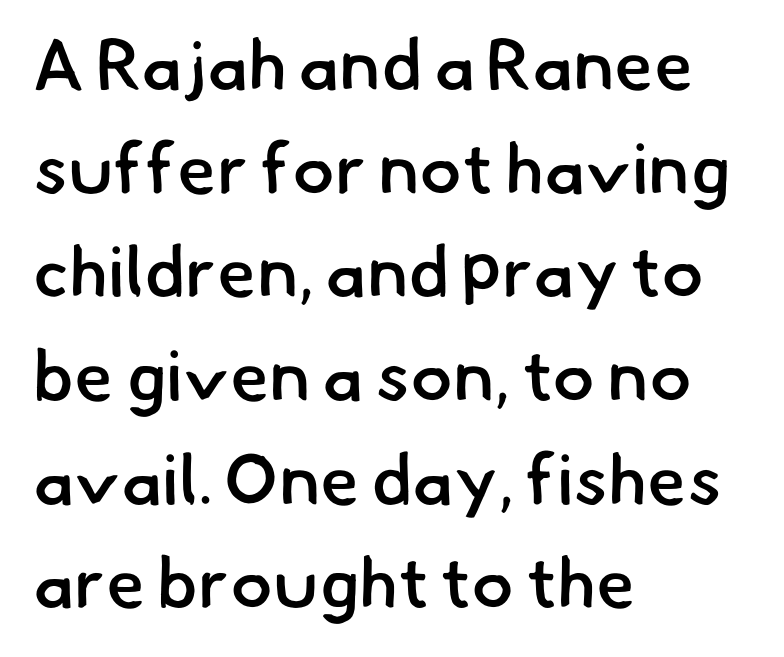
The image shows 71 px semibold sans-serif type; set left-aligned, normal line spacing (1.46x), normal letter spacing, not underlined; low stroke contrast and a small x-height.
